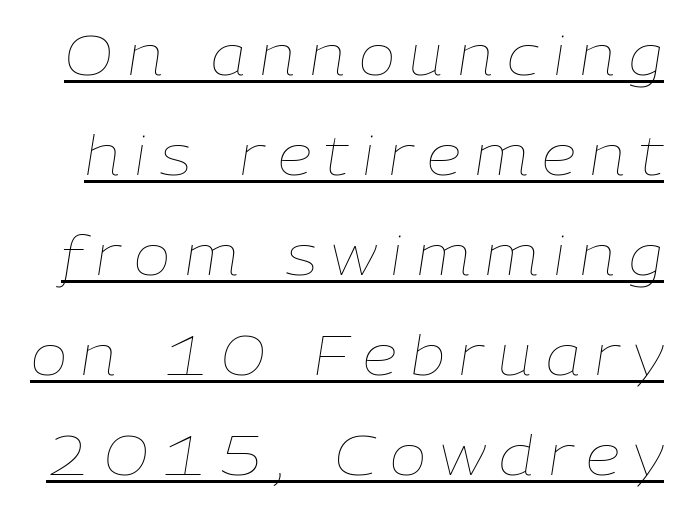
{"italic": "yes", "lean": "right", "slant_degrees": 9, "bold": "no", "weight": "thin", "width": "normal", "stroke_contrast": "low", "x_height": "medium", "monospaced": "no", "underline": "yes", "line_spacing_ratio": 1.82, "letter_spacing": "wide", "letter_spacing_em": 0.25, "glyph_px": 55}
